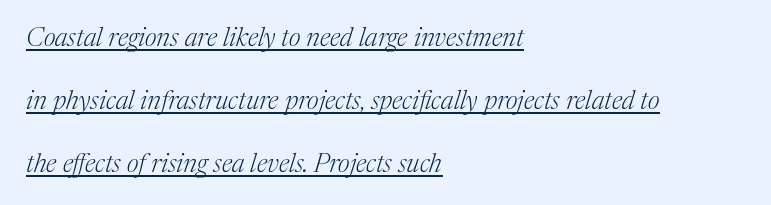
It's the slanting kind of type. The characters are drawn with everyday or finer stroke widths. The type is set solid horizontally, with unmodified tracking. Interline gaps are noticeably wide in this sample.
